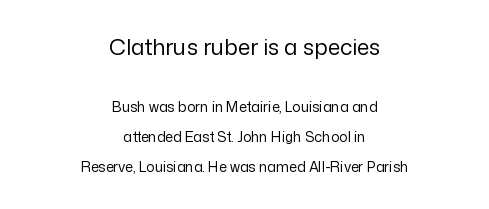
Q: Is the text bold? A: No.
Q: Is the text italic (slanted)? A: No, it is upright.
Q: Is the text underlined? A: No.
Q: How is the paragraph aligned? A: Centered.
Q: Is the spacing between letters normal or unusually wide? A: Normal.
Q: Is the spacing between lines tight, normal or loose? A: Loose.
Q: Which block of text is set in a larger size, the first (top) or the second (bottom)? A: The first (top) one.
